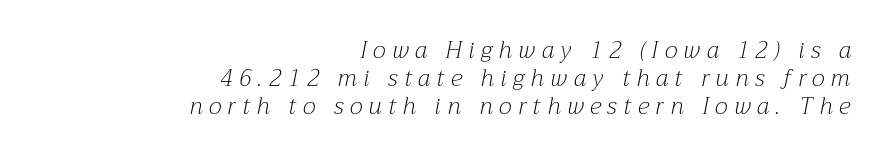
The image shows 23 px text type, italic (leaning right); set right-aligned, line spacing 1.21x, unusually wide letter spacing (+0.28 em), not underlined.
